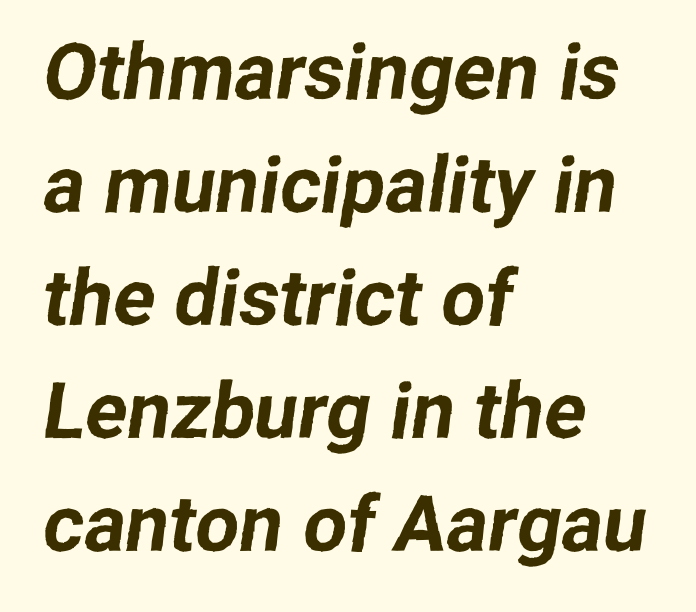
Reading down the column, the eye jumps a familiar distance to each next line. Typeset ragged right — the left edge is the straight one. How are the letters spaced? Ordinarily, with no added tracking. Words float on clear page, feet unadorned.
